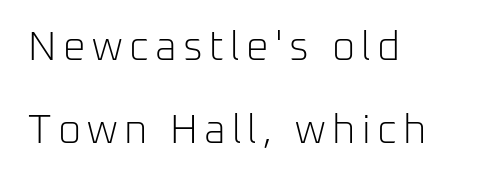
The image shows 40 px light sans-serif type, upright; set left-aligned, loose line spacing (2.07x), not underlined; low stroke contrast and a medium x-height.
